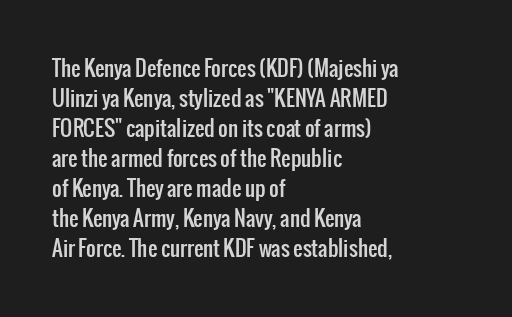
The image shows 21 px text type, upright; set left-aligned, normal line spacing (1.43x), normal letter spacing, not underlined.
